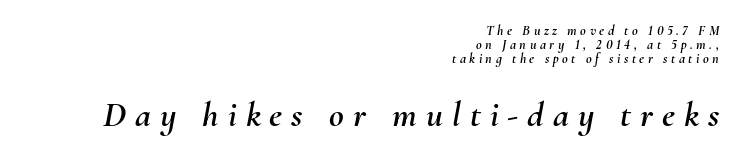
The image shows 36 px text type, italic (leaning right); set right-aligned, tight line spacing (0.99x), unusually wide letter spacing (+0.25 em), not underlined; the second (bottom) block is 2.57x larger; medium stroke contrast and a small x-height.
